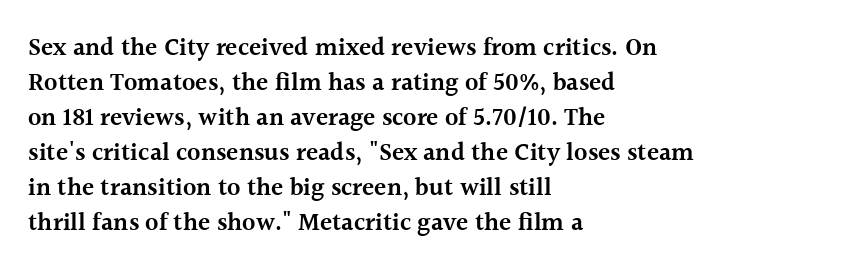
The image shows 25 px text type, upright; set left-aligned, normal line spacing (1.4x), normal letter spacing, not underlined.
